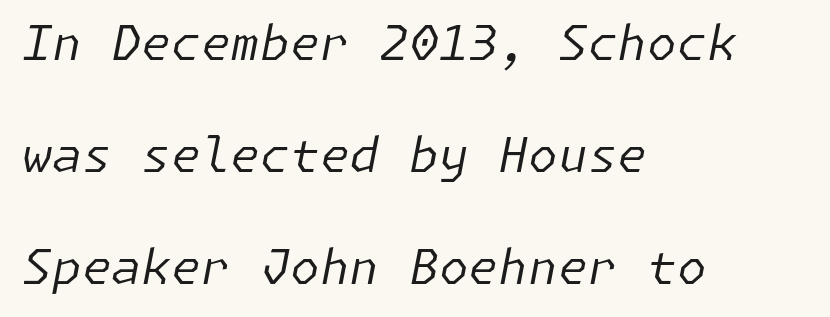
Q: Is the text bold? A: No.
Q: Is the text italic (slanted)? A: Yes, it leans right by about 11 degrees.
Q: Is the text underlined? A: No.
Q: How is the paragraph aligned? A: Left-aligned.
Q: Is the spacing between letters normal or unusually wide? A: Normal.
Q: Is the spacing between lines tight, normal or loose? A: Loose.
Q: Width (condensed, normal, or wide)? A: Normal.
Q: Stroke contrast? A: Low.
Q: x-height? A: Medium.
